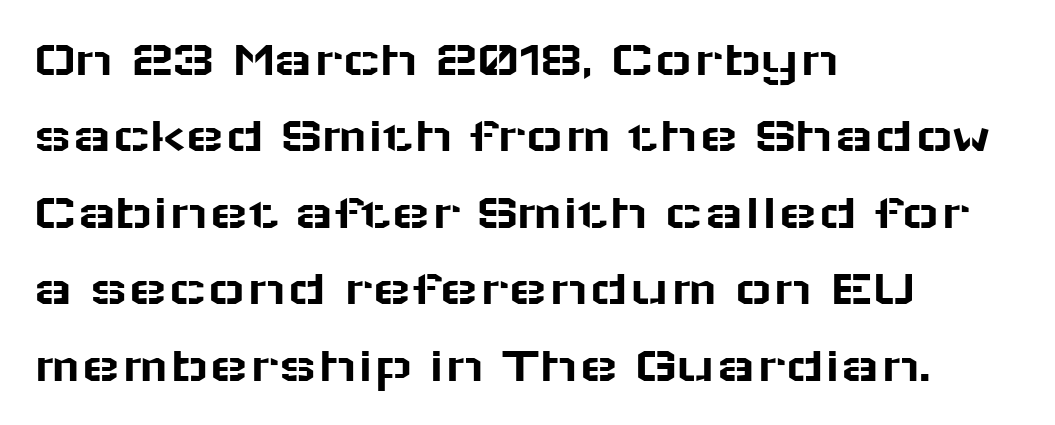
A roman cut, with each character standing at attention. This rendering leaves character spacing at its baseline value. You could not count columns in this text — the font is proportionally spaced. Each letter's strokes conclude bluntly, with no projecting serifs. Summary of vertical rhythm: regular, with standard interline spacing. A clean baseline with only descenders dipping below it.
